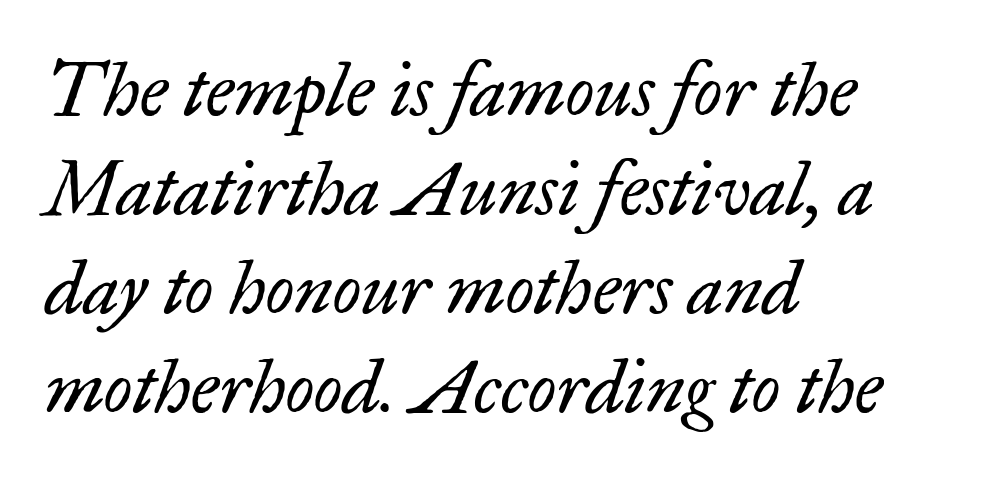
{"serif": "yes", "italic": "yes", "lean": "right", "slant_degrees": 17, "bold": "no", "weight": "regular", "width": "normal", "stroke_contrast": "low", "x_height": "small", "monospaced": "no", "underline": "no", "align": "left", "line_spacing": "normal", "line_spacing_ratio": 1.34, "letter_spacing": "normal", "letter_spacing_em": 0.0, "glyph_px": 74}
